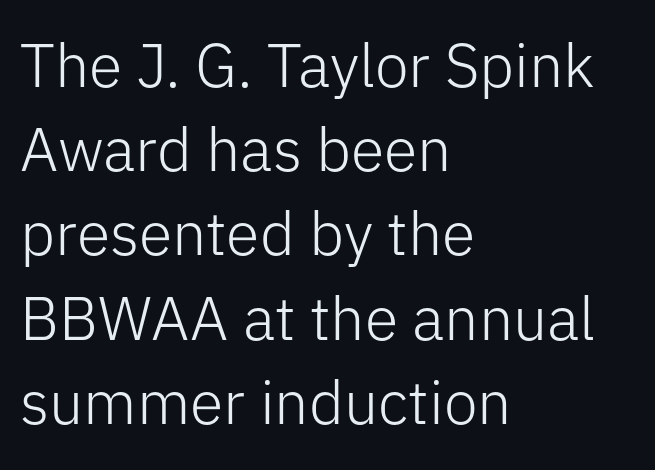
Q: Is the text bold? A: No.
Q: Is the text italic (slanted)? A: No, it is upright.
Q: Is the typeface a serif or a sans-serif typeface? A: Sans-serif.
Q: Is the text underlined? A: No.
Q: How is the paragraph aligned? A: Left-aligned.
Q: Is the spacing between letters normal or unusually wide? A: Normal.
Q: Is the spacing between lines tight, normal or loose? A: Normal.
Q: Width (condensed, normal, or wide)? A: Normal.
Q: Stroke contrast? A: Low.
Q: x-height? A: Medium.
Q: Monospaced? A: No.
